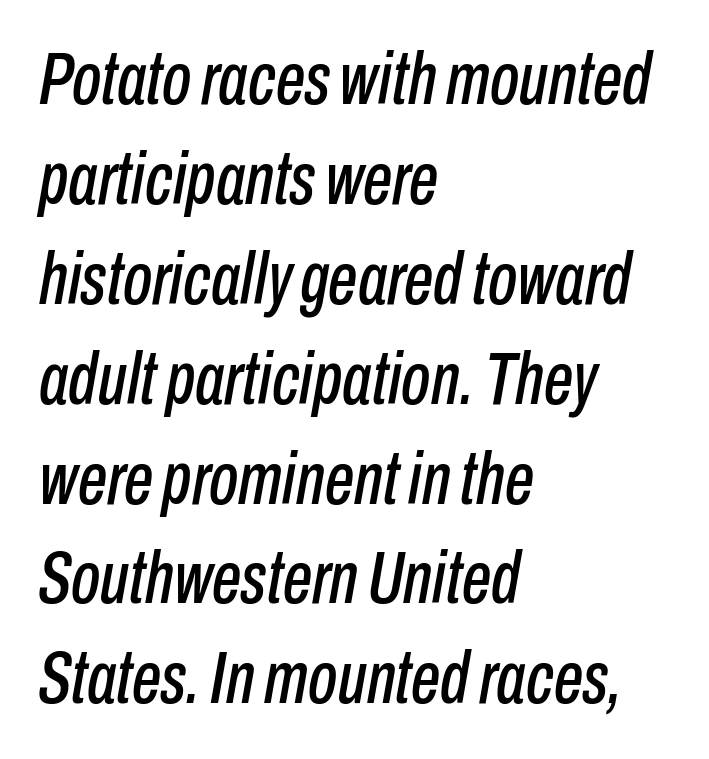
The image shows 74 px condensed type, italic (leaning right); set left-aligned, normal line spacing (1.35x), normal letter spacing, not underlined; low stroke contrast and a medium x-height.
